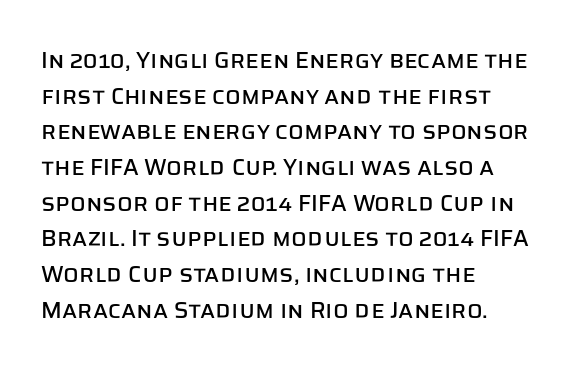
Every row of glyphs begins at an identical x-position on the left. The passage shown has conventional tracking throughout. A typesetter would mark this as roman, not italic. Letters rest on an invisible, unmarked baseline. In terms of leading, this rendering sits right in the middle.
